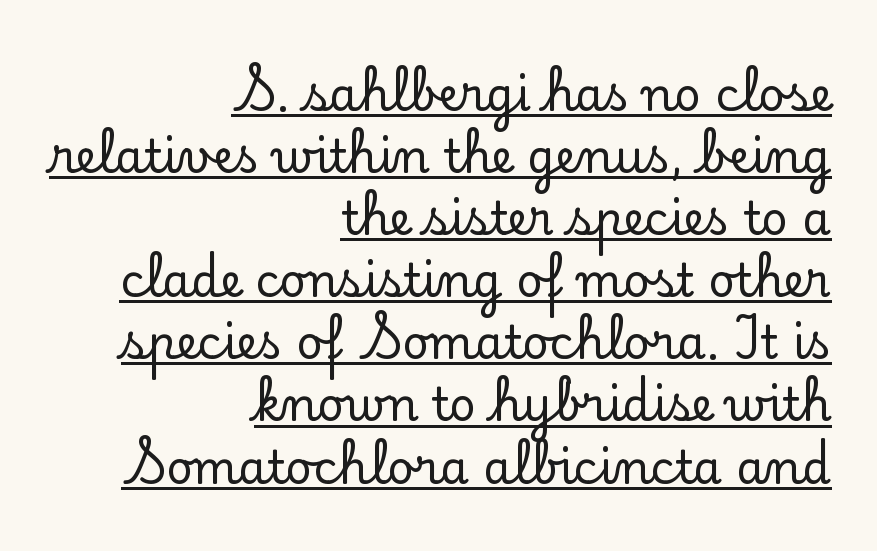
Q: Is the text italic (slanted)? A: No, it is upright.
Q: Is the typeface a serif or a sans-serif typeface? A: Serif.
Q: Is the text underlined? A: Yes.
Q: How is the paragraph aligned? A: Right-aligned.
Q: Is the spacing between letters normal or unusually wide? A: Normal.
Q: Is the spacing between lines tight, normal or loose? A: Normal.
Q: Width (condensed, normal, or wide)? A: Normal.
Q: Stroke contrast? A: Low.
Q: x-height? A: Small.
Q: Monospaced? A: No.
